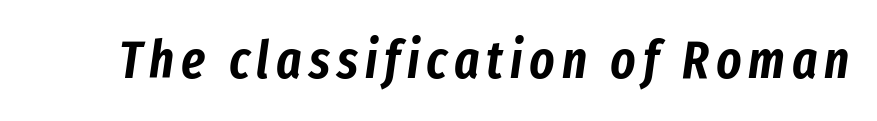
{"italic": "yes", "lean": "right", "slant_degrees": 8, "width": "condensed", "stroke_contrast": "low", "x_height": "medium", "monospaced": "no", "underline": "no", "glyph_px": 53}
